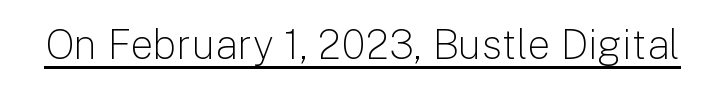
Q: Is the text bold? A: No.
Q: Is the text italic (slanted)? A: No, it is upright.
Q: Is the typeface a serif or a sans-serif typeface? A: Sans-serif.
Q: Is the text underlined? A: Yes.
Q: Is the spacing between letters normal or unusually wide? A: Normal.
Q: Width (condensed, normal, or wide)? A: Normal.
Q: Stroke contrast? A: Low.
Q: x-height? A: Medium.
Q: Monospaced? A: No.
